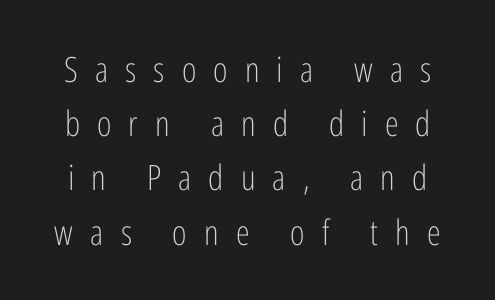
Q: Is the text bold? A: No.
Q: Is the text italic (slanted)? A: No, it is upright.
Q: Is the typeface a serif or a sans-serif typeface? A: Sans-serif.
Q: Is the text underlined? A: No.
Q: Is the spacing between letters normal or unusually wide? A: Unusually wide.
Q: Is the spacing between lines tight, normal or loose? A: Normal.
Q: Width (condensed, normal, or wide)? A: Condensed.
Q: Stroke contrast? A: Low.
Q: x-height? A: Medium.
Q: Monospaced? A: No.
